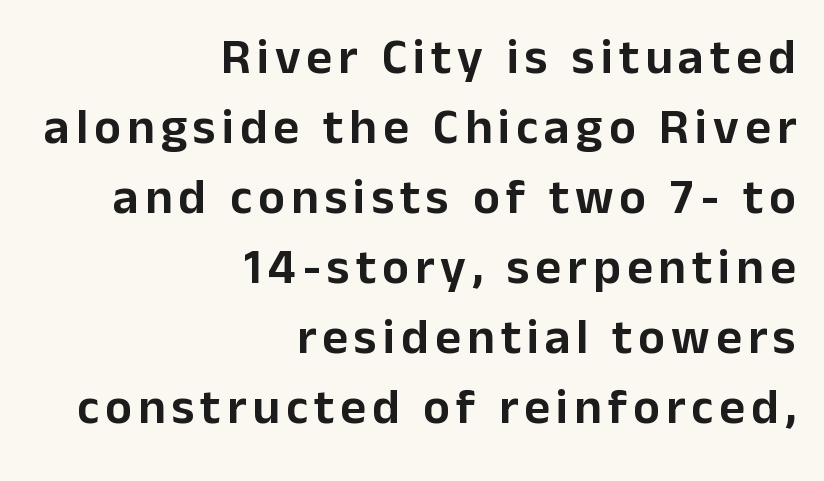
{"serif": "no", "italic": "no", "width": "normal", "stroke_contrast": "low", "x_height": "medium", "monospaced": "no", "underline": "no", "align": "right", "line_spacing": "normal", "line_spacing_ratio": 1.4, "glyph_px": 50}
